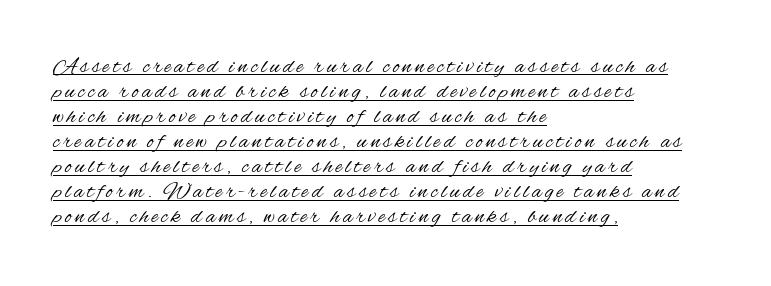
Q: Is the text bold? A: No.
Q: Is the text italic (slanted)? A: Yes.
Q: Is the text underlined? A: Yes.
Q: How is the paragraph aligned? A: Left-aligned.
Q: Is the spacing between lines tight, normal or loose? A: Tight.
